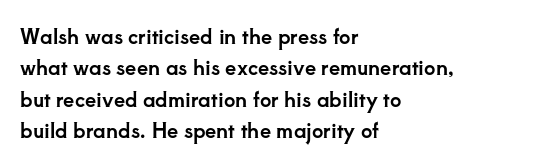
{"italic": "no", "underline": "no", "align": "left", "line_spacing": "normal", "line_spacing_ratio": 1.57, "letter_spacing": "normal", "letter_spacing_em": 0.0, "glyph_px": 20}
